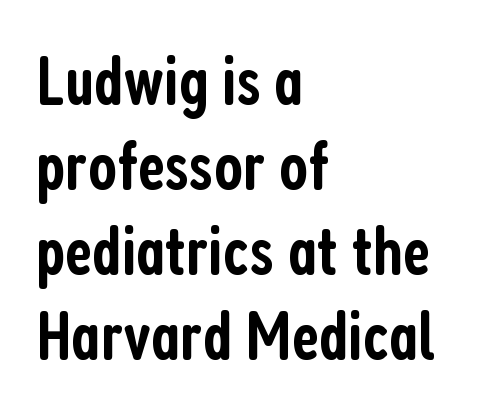
The image shows 69 px semibold, condensed sans-serif type, upright; set left-aligned, line spacing 1.23x, normal letter spacing, not underlined; low stroke contrast and a medium x-height.
